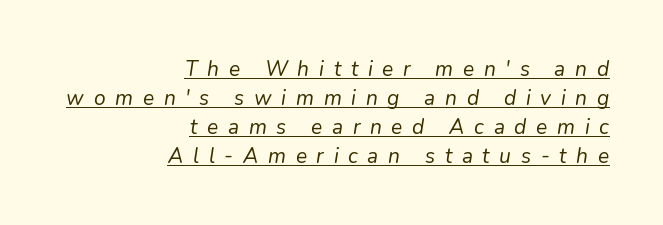
Q: Is the text bold? A: No.
Q: Is the text italic (slanted)? A: Yes, it leans right by about 9 degrees.
Q: Is the text underlined? A: Yes.
Q: How is the paragraph aligned? A: Right-aligned.
Q: Is the spacing between letters normal or unusually wide? A: Unusually wide.
Q: Is the spacing between lines tight, normal or loose? A: Normal.
